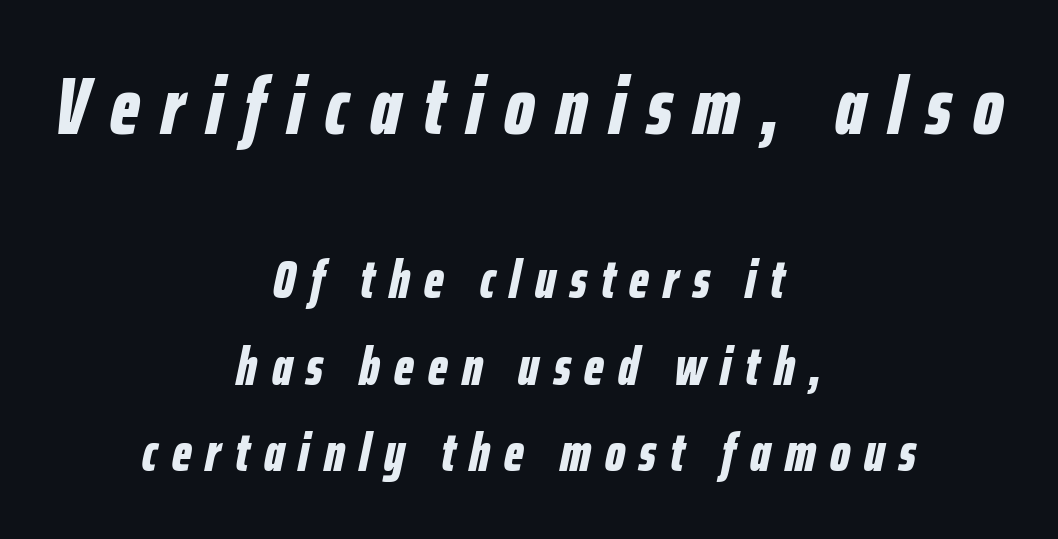
Look at the stroke-to-counter ratio: heavy, a bold. These lines are rendered in a variable-pitch font. A typesetter would call this heavily tracked-out type. In this sample the first text group is rendered at the bigger scale.
